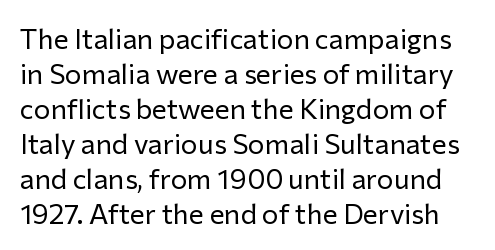
Does the lettering tilt? It doesn't — this is upright. Each letter keeps its own natural width here, so spacing adapts to shape. Each word holds together tightly as a unit, with standard inter-letter gaps. Regarding leading, the lines here are spaced in the standard way. Letterform terminals end flat and unadorned throughout the passage. The specimen omits any rule beneath the text block's lines.
